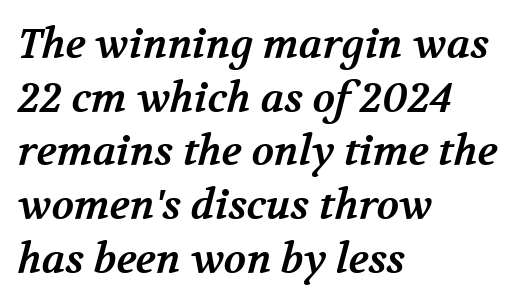
{"serif": "yes", "bold": "yes", "weight": "bold", "width": "normal", "stroke_contrast": "medium", "x_height": "medium", "monospaced": "no", "underline": "no", "align": "left", "line_spacing": "normal", "line_spacing_ratio": 1.31, "letter_spacing": "normal", "letter_spacing_em": 0.0, "glyph_px": 41}
